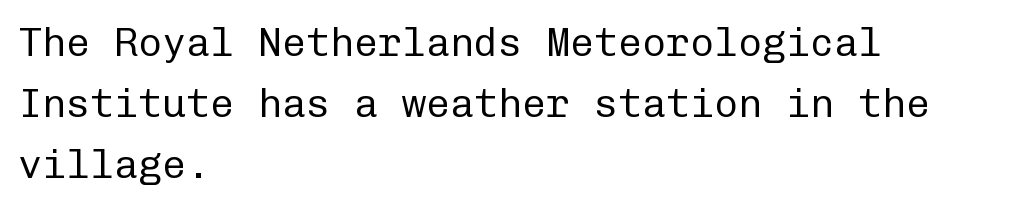
A typesetter would call this monospace, since all characters share one set width. Ascenders rise straight up at ninety degrees. Leading: standard. In CSS terms this would be text-align: left.
